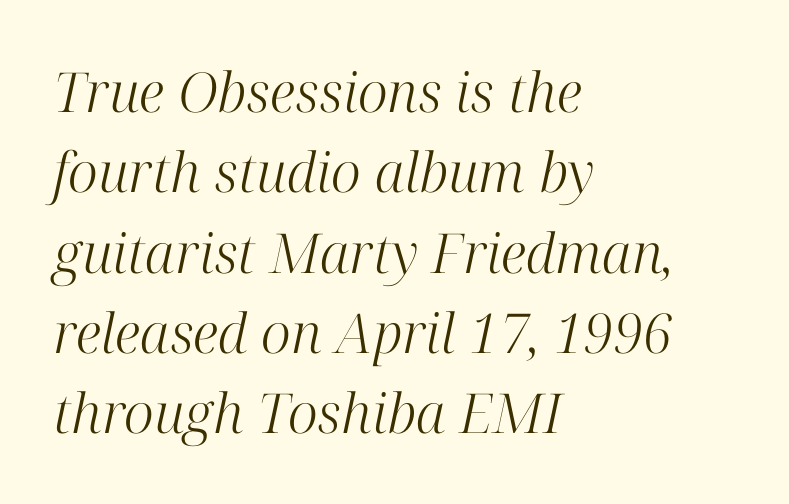
Q: Is the text bold? A: No.
Q: Is the text italic (slanted)? A: Yes, it leans right by about 12 degrees.
Q: Is the typeface a serif or a sans-serif typeface? A: Serif.
Q: Is the text underlined? A: No.
Q: How is the paragraph aligned? A: Left-aligned.
Q: Is the spacing between letters normal or unusually wide? A: Normal.
Q: Is the spacing between lines tight, normal or loose? A: Normal.
Q: Width (condensed, normal, or wide)? A: Normal.
Q: Stroke contrast? A: High.
Q: x-height? A: Medium.
Q: Monospaced? A: No.
